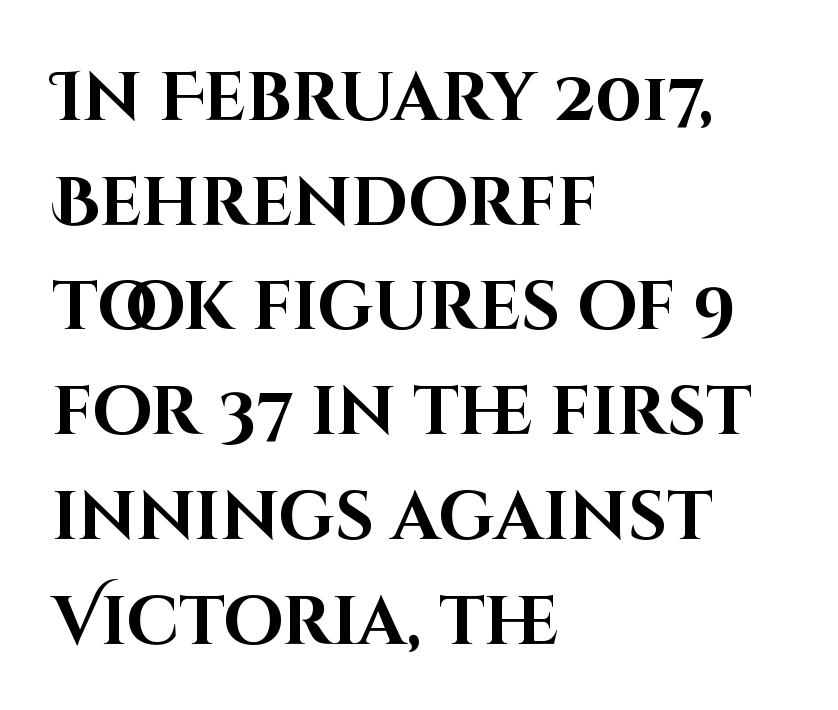
{"serif": "no", "italic": "no", "bold": "yes", "weight": "bold", "width": "normal", "stroke_contrast": "high", "x_height": "large", "monospaced": "no", "underline": "no", "align": "left", "line_spacing": "normal", "line_spacing_ratio": 1.54, "letter_spacing": "normal", "letter_spacing_em": 0.0, "glyph_px": 68}
